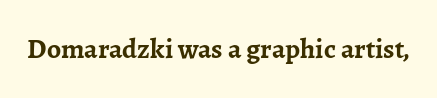
The image shows 28 px semibold serif type, upright; set normal letter spacing, not underlined; low stroke contrast and a medium x-height.
